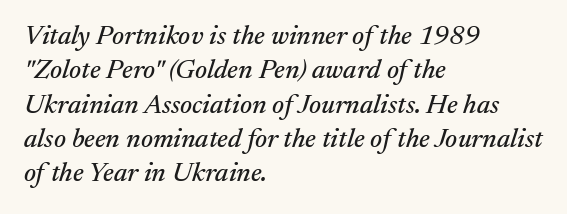
Q: Is the text italic (slanted)? A: Yes, it leans right by about 17 degrees.
Q: Is the text underlined? A: No.
Q: How is the paragraph aligned? A: Left-aligned.
Q: Is the spacing between letters normal or unusually wide? A: Normal.
Q: Is the spacing between lines tight, normal or loose? A: Normal.
